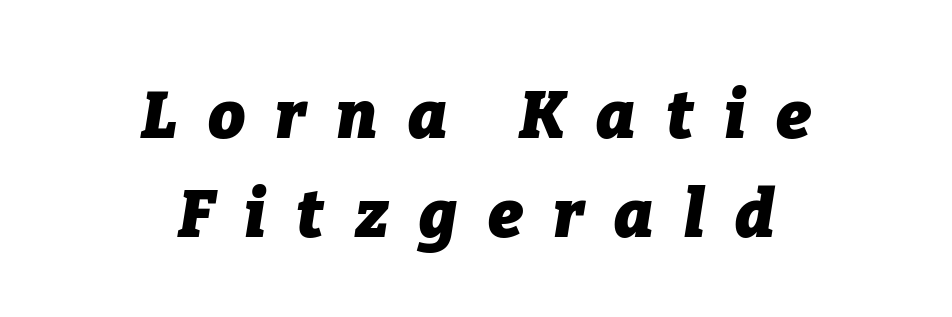
Q: Is the text bold? A: Yes.
Q: Is the text italic (slanted)? A: Yes, it leans right by about 9 degrees.
Q: Is the text underlined? A: No.
Q: How is the paragraph aligned? A: Centered.
Q: Is the spacing between letters normal or unusually wide? A: Unusually wide.
Q: Is the spacing between lines tight, normal or loose? A: Normal.
Q: Width (condensed, normal, or wide)? A: Normal.
Q: Stroke contrast? A: Low.
Q: x-height? A: Medium.
Q: Monospaced? A: No.
